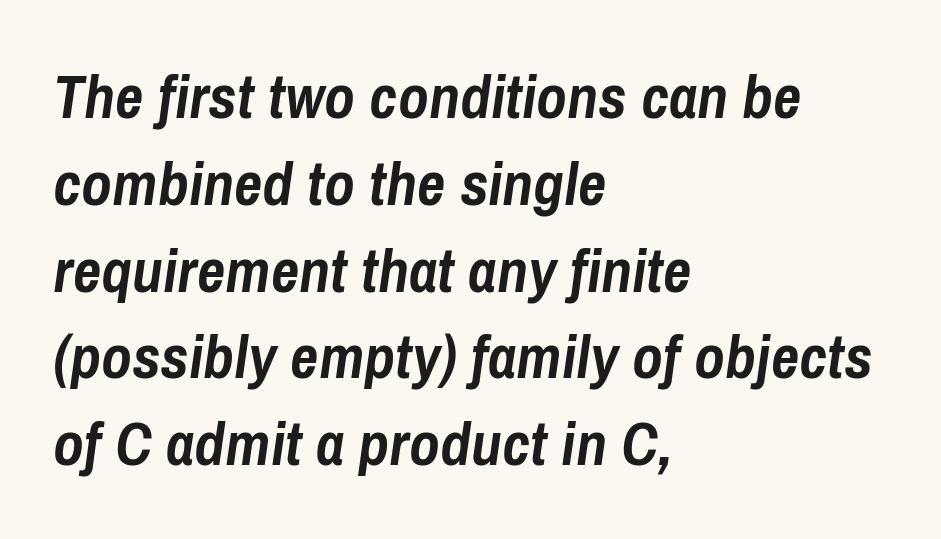
{"italic": "yes", "lean": "right", "slant_degrees": 8, "bold": "yes", "weight": "semibold", "width": "condensed", "stroke_contrast": "low", "x_height": "medium", "monospaced": "no", "underline": "no", "align": "left", "line_spacing": "normal", "line_spacing_ratio": 1.4, "letter_spacing": "normal", "letter_spacing_em": 0.0, "glyph_px": 62}
